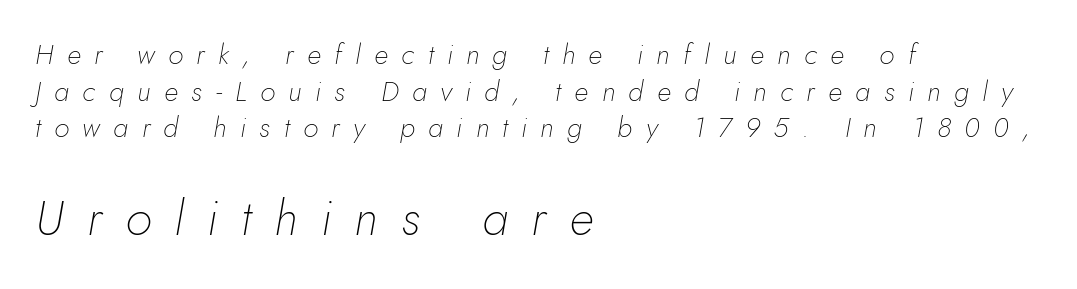
{"italic": "yes", "lean": "right", "slant_degrees": 10, "bold": "no", "weight": "thin", "width": "normal", "stroke_contrast": "low", "x_height": "small", "monospaced": "no", "underline": "no", "align": "left", "line_spacing": "normal", "line_spacing_ratio": 1.31, "letter_spacing": "wide", "letter_spacing_em": 0.48, "larger_block": "second", "size_ratio": 1.75, "glyph_px": 49}
